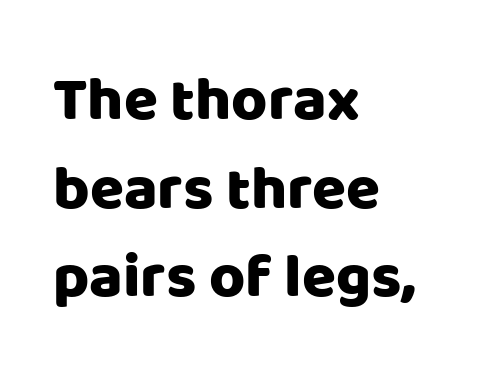
The image shows 62 px sans-serif type, upright; set left-aligned, normal line spacing (1.43x), normal letter spacing, not underlined; low stroke contrast and a large x-height.
